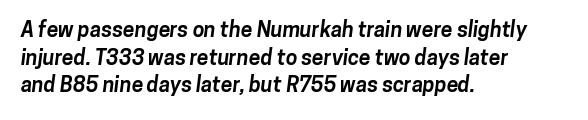
The image shows 21 px bold type; set left-aligned, normal line spacing (1.31x), normal letter spacing, not underlined.
